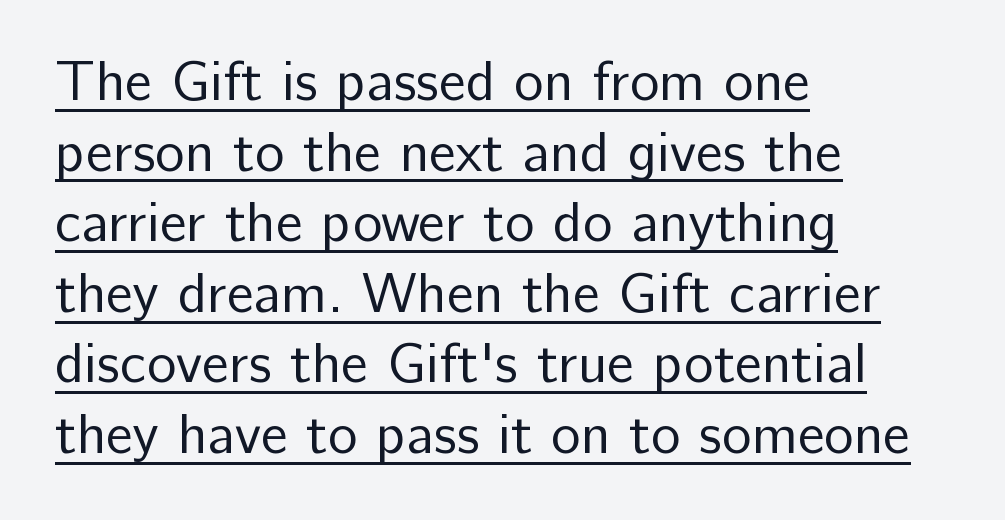
The image shows 56 px regular-weight sans-serif type, upright; set left-aligned, normal line spacing (1.26x), normal letter spacing, underlined; low stroke contrast and a medium x-height.
